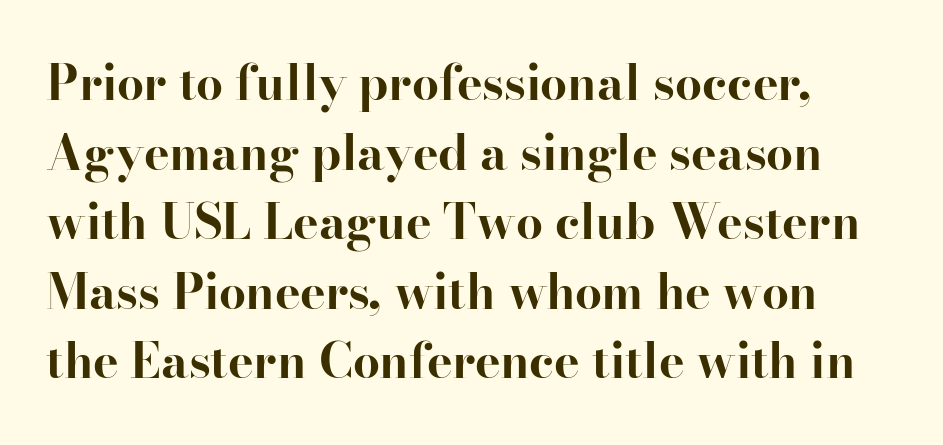
{"serif": "yes", "italic": "no", "bold": "yes", "weight": "bold", "width": "normal", "stroke_contrast": "high", "x_height": "small", "monospaced": "no", "underline": "no", "align": "left", "line_spacing": "normal", "line_spacing_ratio": 1.45, "letter_spacing": "normal", "letter_spacing_em": 0.0, "glyph_px": 48}
